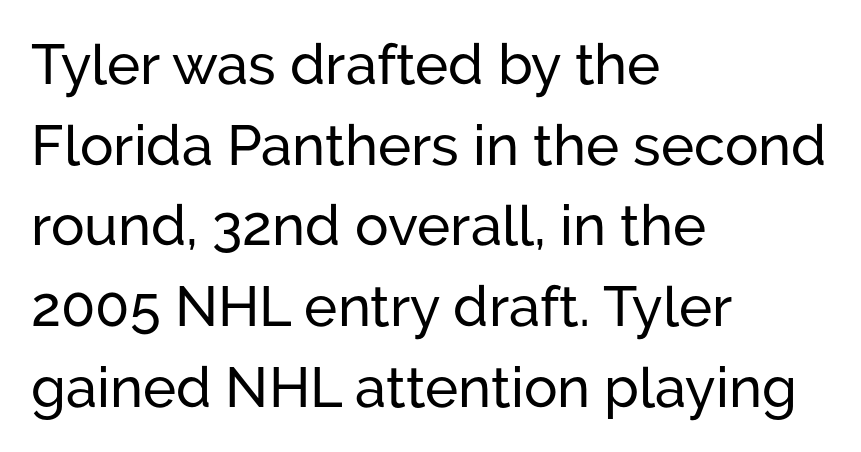
Q: Is the text italic (slanted)? A: No, it is upright.
Q: Is the typeface a serif or a sans-serif typeface? A: Sans-serif.
Q: Is the text underlined? A: No.
Q: How is the paragraph aligned? A: Left-aligned.
Q: Is the spacing between letters normal or unusually wide? A: Normal.
Q: Is the spacing between lines tight, normal or loose? A: Normal.
Q: Width (condensed, normal, or wide)? A: Normal.
Q: Stroke contrast? A: Low.
Q: x-height? A: Medium.
Q: Monospaced? A: No.
